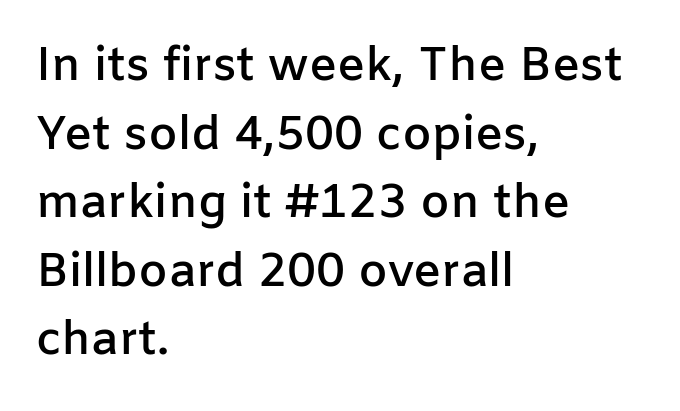
The rendering anchors every line to the left-hand side. This is sans-serif lettering, the kind often seen on screens and signage. If you measured baseline to baseline, you'd find a middling distance. This rendering features lettering with no underline. The gaps between neighbouring characters are ordinary and unremarkable.
